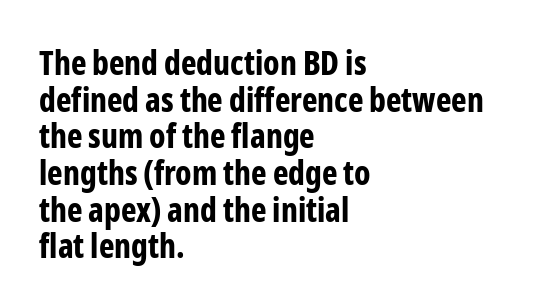
The image shows 33 px bold, condensed sans-serif type, upright; set left-aligned, tight line spacing (1.11x), normal letter spacing, not underlined; low stroke contrast and a medium x-height.
